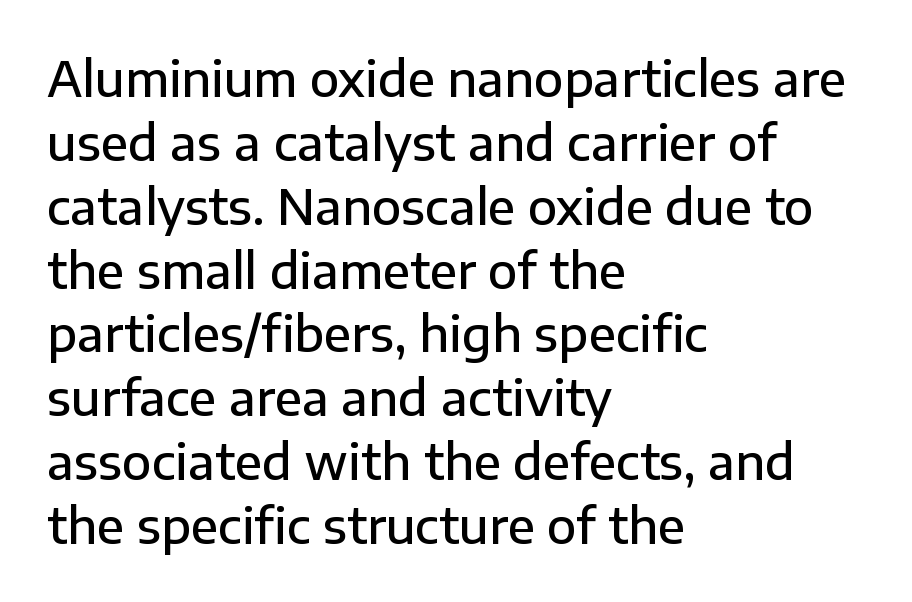
{"serif": "no", "italic": "no", "bold": "semi", "weight": "semibold", "width": "normal", "stroke_contrast": "low", "x_height": "medium", "monospaced": "no", "underline": "no", "align": "left", "line_spacing": "normal", "line_spacing_ratio": 1.33, "letter_spacing": "normal", "letter_spacing_em": 0.0, "glyph_px": 48}
